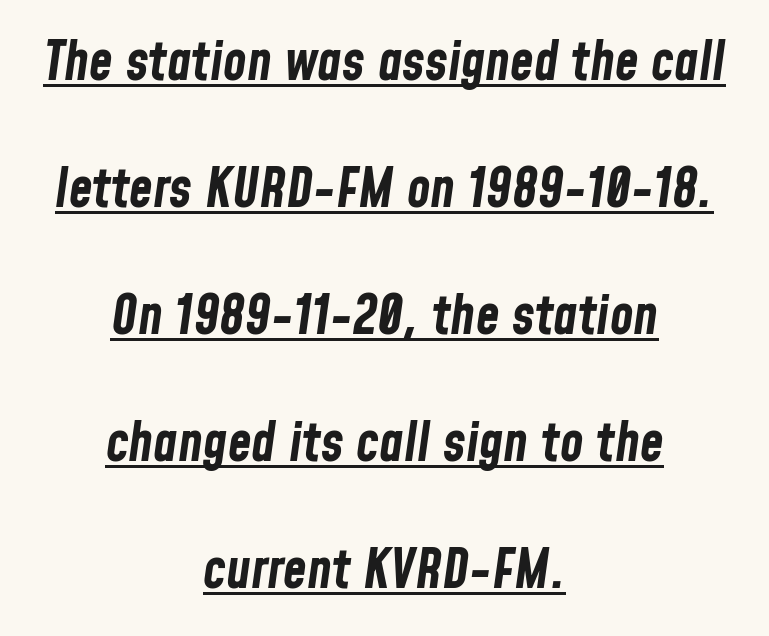
The image shows 54 px bold, condensed type, italic (leaning right); set centered, loose line spacing (2.35x), normal letter spacing, underlined; low stroke contrast and a medium x-height.
